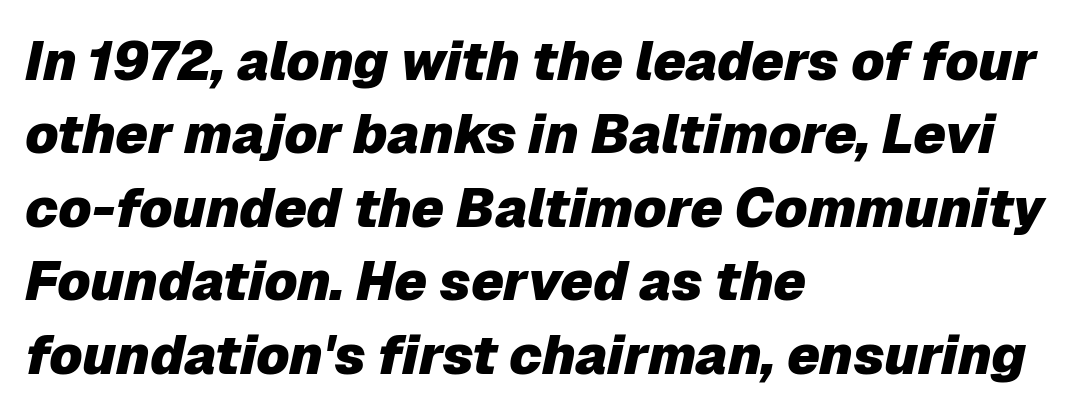
{"italic": "yes", "lean": "right", "slant_degrees": 12, "bold": "yes", "weight": "heavy", "width": "normal", "stroke_contrast": "low", "x_height": "medium", "monospaced": "no", "underline": "no", "align": "left", "line_spacing": "normal", "line_spacing_ratio": 1.36, "letter_spacing": "normal", "letter_spacing_em": 0.0, "glyph_px": 54}
